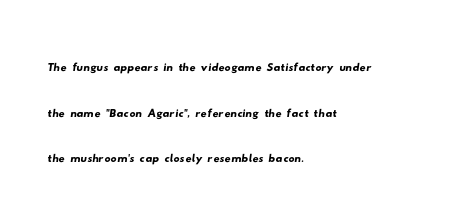
A bare baseline throughout the passage. Each new line begins a customary step beneath the previous one. Character widths vary here, with narrow letters taking less room than wide ones. Notice how the passage keeps a crisp vertical edge on the left only.
